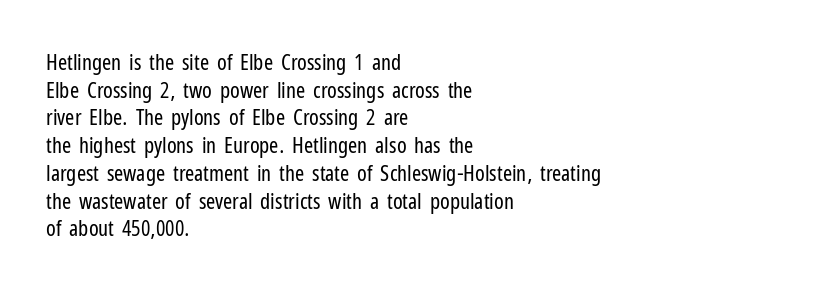
The typeface has the unassuming heft of standard copy or less. Vertical strokes here are truly vertical. A clean baseline with only descenders dipping below it. Default kerning and tracking; the words read as compact shapes.
